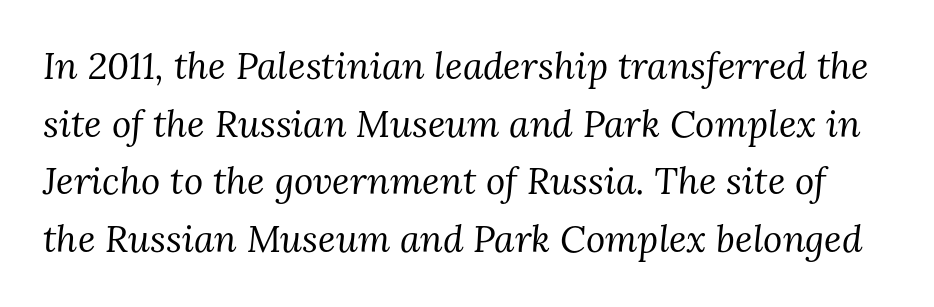
The image shows 37 px regular-weight serif type, italic (leaning right); set normal line spacing (1.56x), normal letter spacing, not underlined; medium stroke contrast and a medium x-height.
